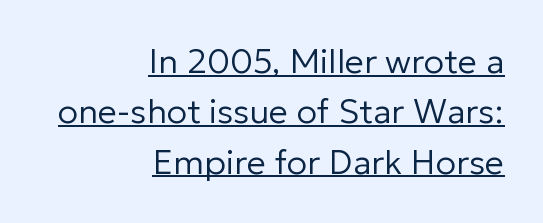
The image shows 34 px regular-weight sans-serif type, upright; set right-aligned, normal line spacing (1.48x), normal letter spacing, underlined; low stroke contrast and a medium x-height.
